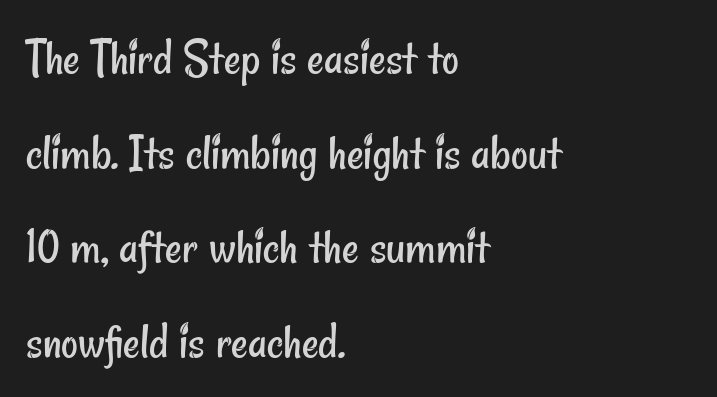
Q: Is the text bold? A: No.
Q: Is the typeface a serif or a sans-serif typeface? A: Sans-serif.
Q: Is the text underlined? A: No.
Q: How is the paragraph aligned? A: Left-aligned.
Q: Is the spacing between letters normal or unusually wide? A: Normal.
Q: Width (condensed, normal, or wide)? A: Condensed.
Q: Stroke contrast? A: Low.
Q: x-height? A: Small.
Q: Monospaced? A: No.
